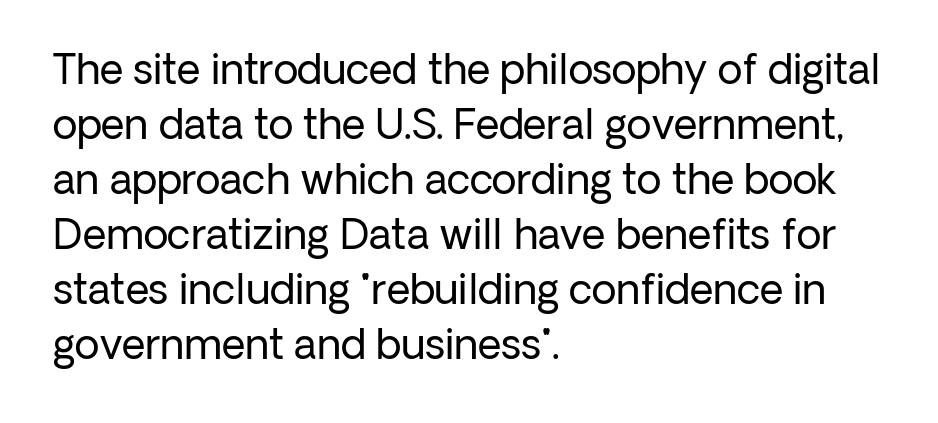
Typographically, this falls in the sans-serif category. This sample uses plain, unmodified letter spacing. Regular leading. Casual observation: everything's shoved over to the left. These lines were composed using upright roman letters.
